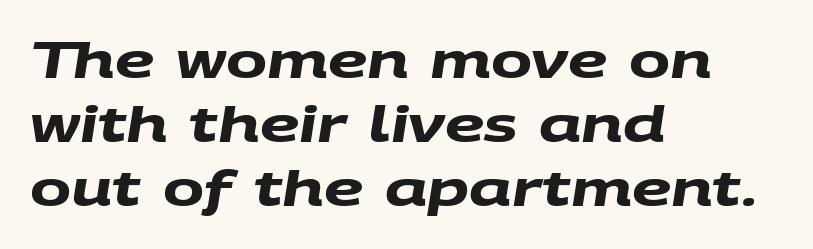
The image shows 49 px heavy, wide sans-serif type; set left-aligned, normal line spacing (1.31x), normal letter spacing, not underlined; medium stroke contrast and a large x-height.
